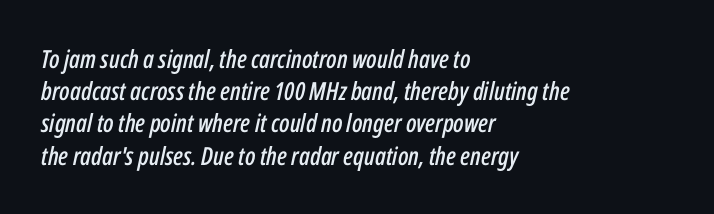
The paragraph has a hard left edge and a soft right edge. The type is set solid horizontally, with unmodified tracking. Yep, that's italic — everything's leaning. Type without underlining. This block has exactly the height ordinary leading produces.
